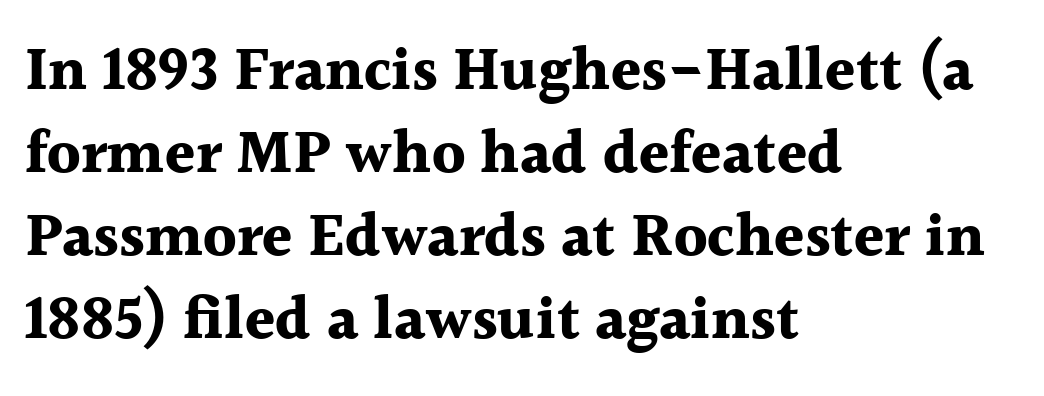
Does the lettering tilt? It doesn't — this is upright. The gap between lines stays unmarked. You could not count columns in this text — the font is proportionally spaced. Regarding serifs, this sample has them. This sample is left-justified, so line endings fall wherever the words run out. If you measured baseline to baseline, you'd find a middling distance.
